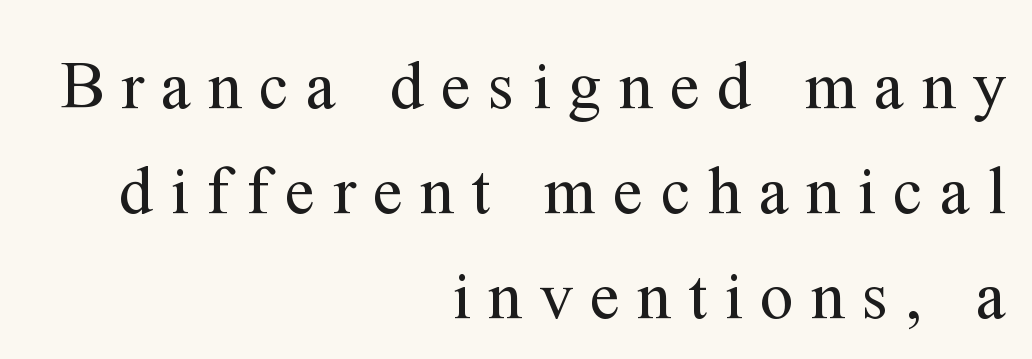
Q: Is the text bold? A: No.
Q: Is the text italic (slanted)? A: No, it is upright.
Q: Is the typeface a serif or a sans-serif typeface? A: Serif.
Q: Is the text underlined? A: No.
Q: How is the paragraph aligned? A: Right-aligned.
Q: Is the spacing between letters normal or unusually wide? A: Unusually wide.
Q: Is the spacing between lines tight, normal or loose? A: Normal.
Q: Width (condensed, normal, or wide)? A: Normal.
Q: Stroke contrast? A: Medium.
Q: x-height? A: Medium.
Q: Monospaced? A: No.
